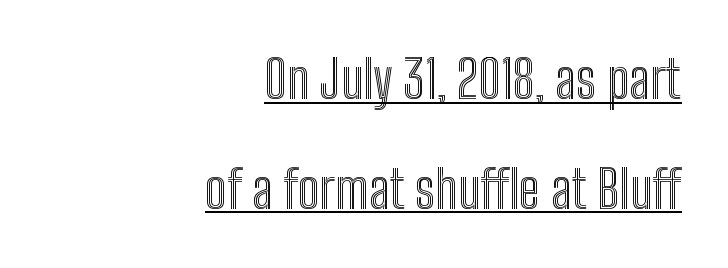
The image shows 52 px condensed type, upright; set right-aligned, loose line spacing (2.11x), normal letter spacing, underlined; a medium x-height.
